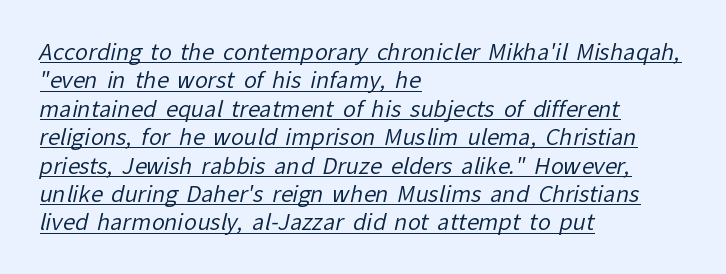
{"bold": "no", "underline": "yes", "align": "left", "line_spacing": "normal", "line_spacing_ratio": 1.29, "letter_spacing": "normal", "letter_spacing_em": 0.0, "glyph_px": 22}
